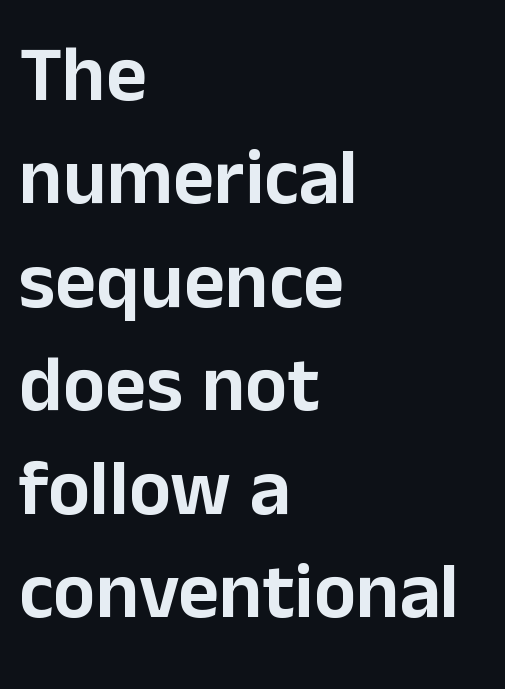
The image shows 79 px sans-serif type, upright; set left-aligned, normal line spacing (1.31x), normal letter spacing, not underlined; low stroke contrast and a medium x-height.
